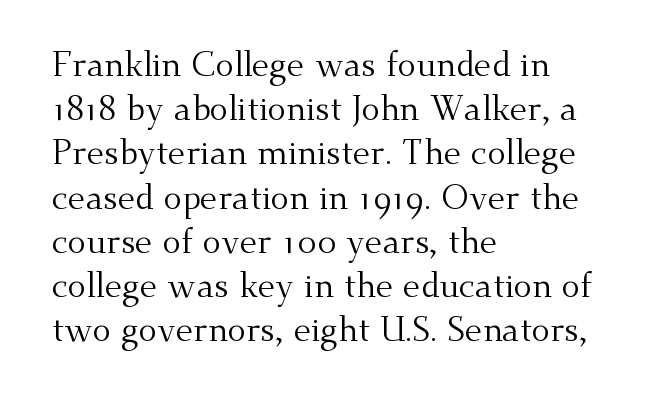
The image shows 34 px regular-weight serif type, upright; set left-aligned, normal line spacing (1.3x), normal letter spacing, not underlined; medium stroke contrast and a small x-height.
